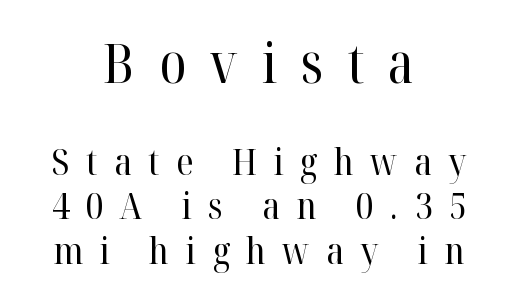
The image shows 55 px regular-weight serif type, upright; set centered, line spacing 1.21x, unusually wide letter spacing (+0.44 em), not underlined; the first (top) block is 1.49x larger; high stroke contrast and a medium x-height.
